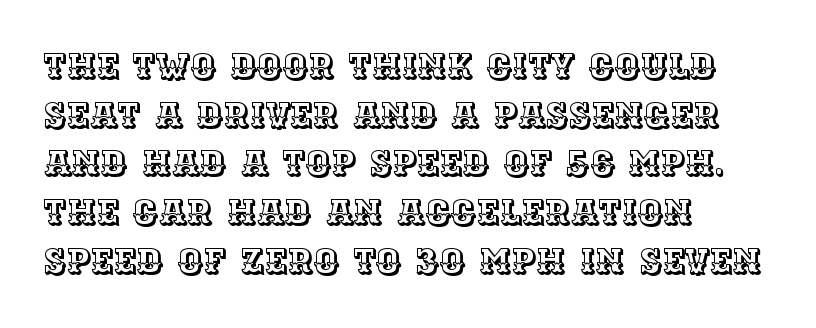
Check the space under the baseline: it is left empty. Evenly set lines give the paragraph a standard silhouette. Do the characters align in a grid? No, the font is proportional. The ragged edge is on the right, which tells us the setting is flush left. A roman cut, with each character standing at attention.
